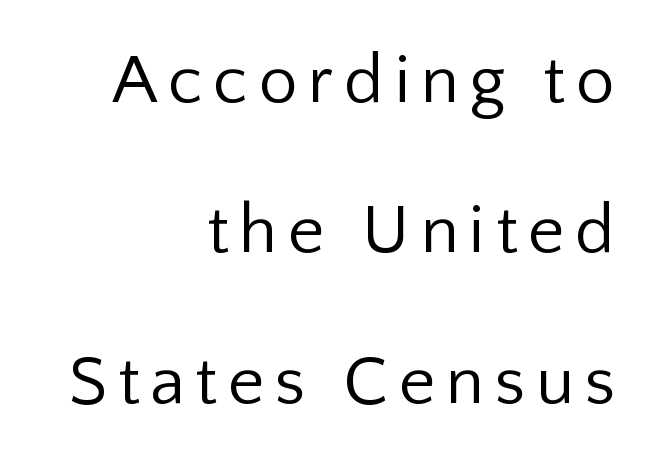
{"serif": "no", "italic": "no", "bold": "no", "weight": "regular", "width": "normal", "stroke_contrast": "low", "x_height": "medium", "monospaced": "no", "underline": "no", "align": "right", "line_spacing": "loose", "line_spacing_ratio": 2.15, "glyph_px": 70}
